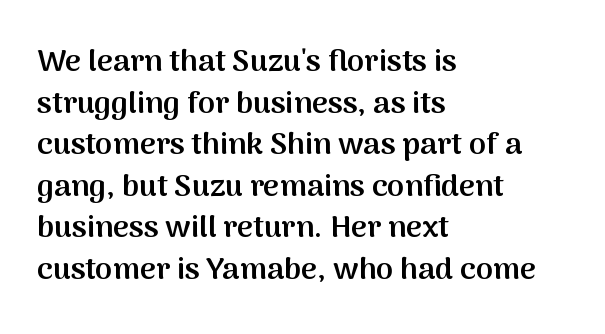
{"serif": "no", "italic": "no", "bold": "semi", "weight": "semibold", "width": "normal", "stroke_contrast": "medium", "x_height": "medium", "monospaced": "no", "underline": "no", "align": "left", "line_spacing": "normal", "line_spacing_ratio": 1.34, "letter_spacing": "normal", "letter_spacing_em": 0.0, "glyph_px": 31}
